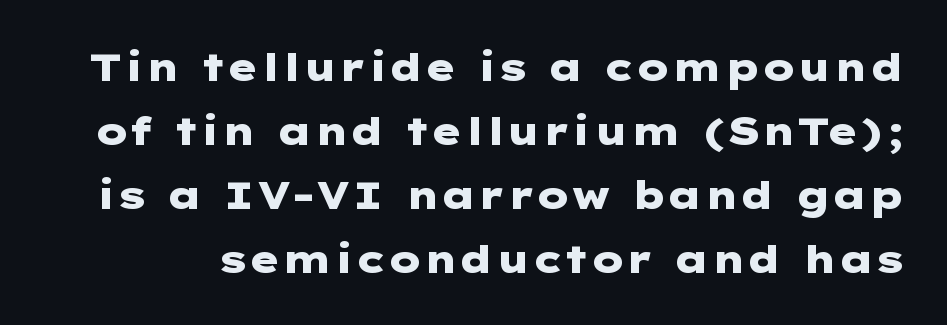
Q: Is the text bold? A: Yes.
Q: Is the text italic (slanted)? A: No, it is upright.
Q: Is the typeface a serif or a sans-serif typeface? A: Sans-serif.
Q: Is the text underlined? A: No.
Q: Is the spacing between letters normal or unusually wide? A: Normal.
Q: Is the spacing between lines tight, normal or loose? A: Normal.
Q: Width (condensed, normal, or wide)? A: Wide.
Q: Stroke contrast? A: Low.
Q: x-height? A: Medium.
